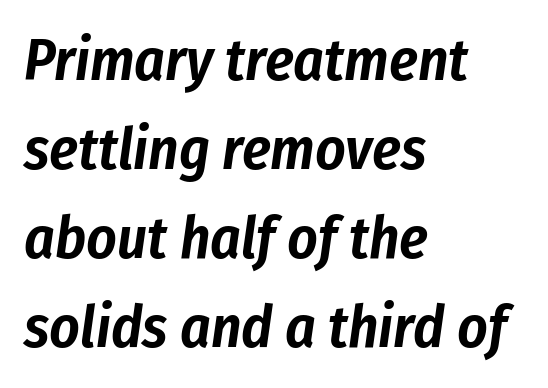
Tracking value appears to be zero — textbook default spacing. Underlining? Definitely not there. Note the varied advance widths — an 'i' is clearly narrower than an 'm'. In CSS terms this would be text-align: left.
